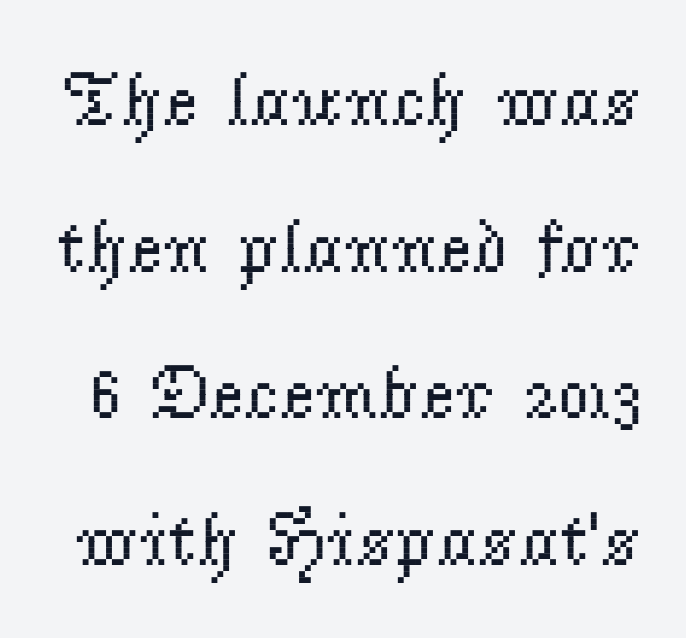
Q: Is the text bold? A: No.
Q: Is the text italic (slanted)? A: No, it is upright.
Q: Is the typeface a serif or a sans-serif typeface? A: Serif.
Q: Is the text underlined? A: No.
Q: Is the spacing between letters normal or unusually wide? A: Normal.
Q: Is the spacing between lines tight, normal or loose? A: Loose.
Q: Width (condensed, normal, or wide)? A: Normal.
Q: Stroke contrast? A: Low.
Q: x-height? A: Small.
Q: Monospaced? A: No.
